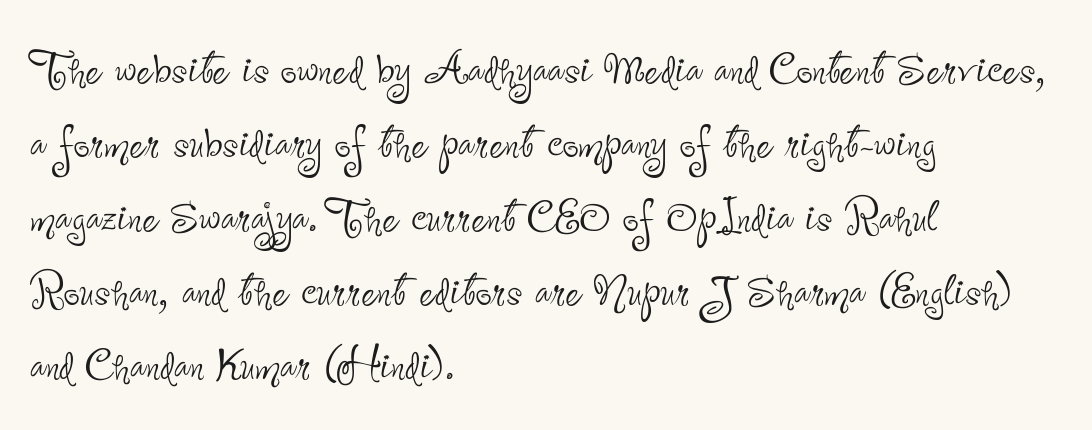
{"serif": "no", "bold": "no", "weight": "thin", "width": "condensed", "stroke_contrast": "low", "x_height": "small", "monospaced": "no", "underline": "no", "align": "left", "line_spacing": "normal", "line_spacing_ratio": 1.3, "letter_spacing": "normal", "letter_spacing_em": 0.0, "glyph_px": 57}
